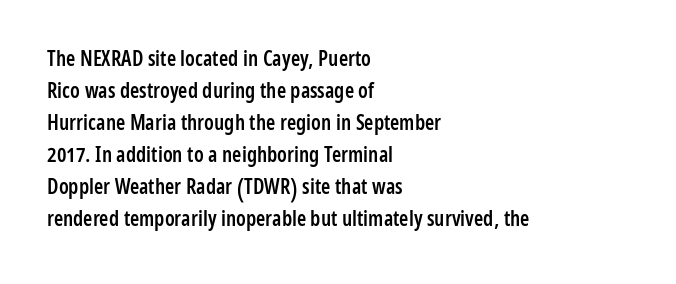
{"italic": "no", "bold": "semi", "underline": "no", "align": "left", "line_spacing": "normal", "line_spacing_ratio": 1.52, "letter_spacing": "normal", "letter_spacing_em": 0.0, "glyph_px": 21}
